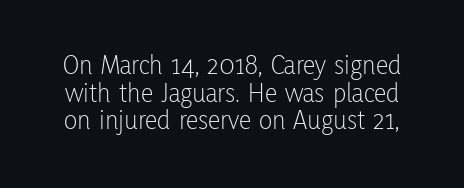
{"serif": "no", "italic": "no", "bold": "no", "weight": "light", "width": "condensed", "stroke_contrast": "low", "x_height": "medium", "monospaced": "no", "underline": "no", "line_spacing": "tight", "line_spacing_ratio": 0.99, "letter_spacing": "normal", "letter_spacing_em": 0.0, "glyph_px": 28}
